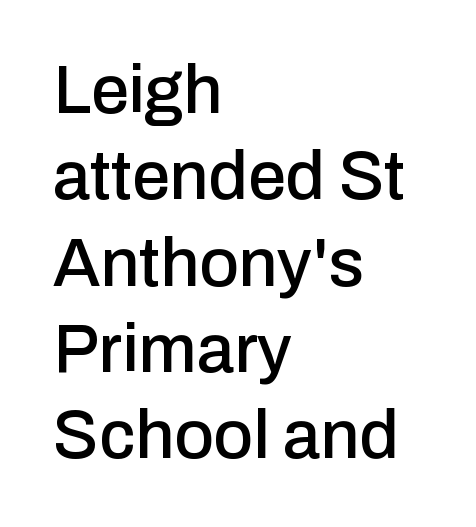
{"serif": "no", "italic": "no", "width": "normal", "stroke_contrast": "low", "x_height": "medium", "monospaced": "no", "underline": "no", "align": "left", "line_spacing": "normal", "line_spacing_ratio": 1.27, "letter_spacing": "normal", "letter_spacing_em": 0.0, "glyph_px": 68}
